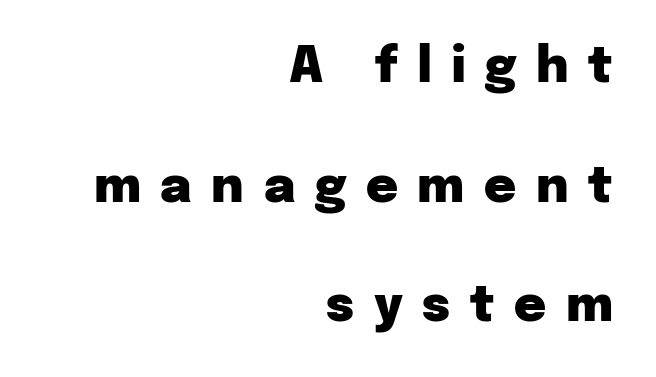
The image shows 49 px heavy sans-serif type, upright; set right-aligned, loose line spacing (2.44x), unusually wide letter spacing (+0.4 em), not underlined; low stroke contrast and a medium x-height.
